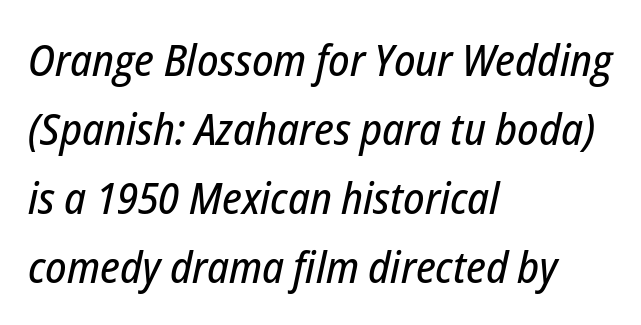
{"italic": "yes", "lean": "right", "slant_degrees": 12, "width": "condensed", "stroke_contrast": "low", "x_height": "medium", "monospaced": "no", "underline": "no", "align": "left", "line_spacing": "normal", "line_spacing_ratio": 1.57, "letter_spacing": "normal", "letter_spacing_em": 0.0, "glyph_px": 44}
